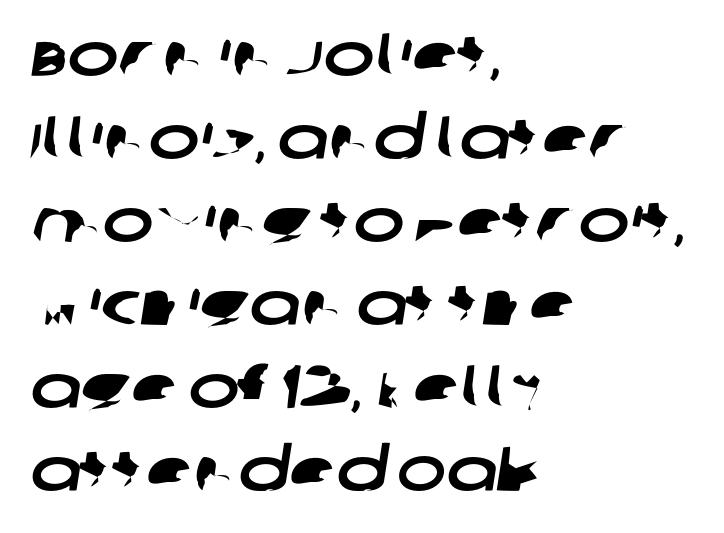
The image shows 61 px wide sans-serif type; set left-aligned, normal line spacing (1.36x), normal letter spacing, not underlined; low stroke contrast and a large x-height.
